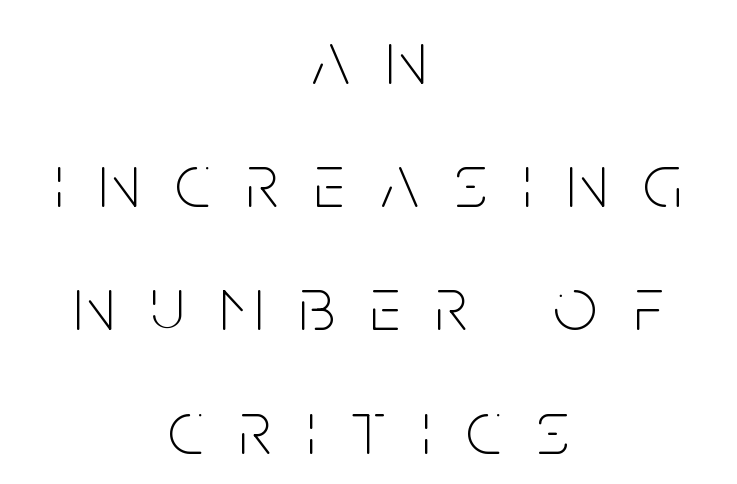
The image shows 77 px thin, condensed sans-serif type, upright; set centered, normal line spacing (1.6x), unusually wide letter spacing (+0.47 em), not underlined; low stroke contrast and a large x-height.
